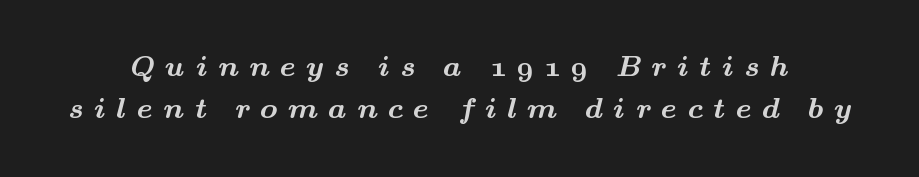
The image shows 29 px bold, wide serif type; set normal line spacing (1.46x), unusually wide letter spacing (+0.36 em), not underlined; medium stroke contrast and a small x-height.
